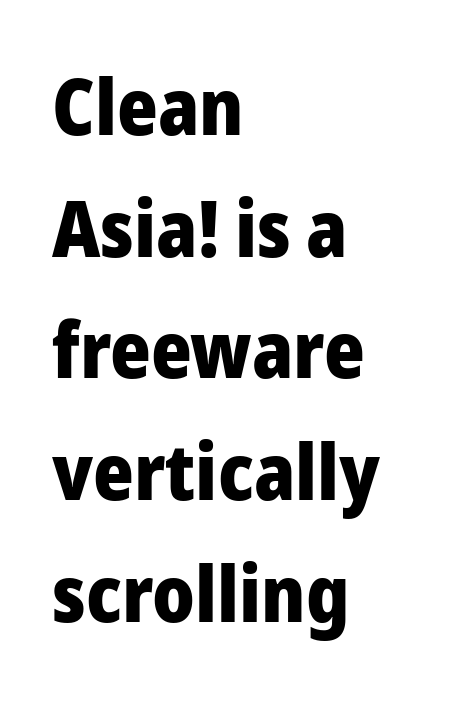
Q: Is the text bold? A: Yes.
Q: Is the text italic (slanted)? A: No, it is upright.
Q: Is the typeface a serif or a sans-serif typeface? A: Sans-serif.
Q: Is the text underlined? A: No.
Q: How is the paragraph aligned? A: Left-aligned.
Q: Is the spacing between letters normal or unusually wide? A: Normal.
Q: Is the spacing between lines tight, normal or loose? A: Normal.
Q: Width (condensed, normal, or wide)? A: Normal.
Q: Stroke contrast? A: Low.
Q: x-height? A: Medium.
Q: Monospaced? A: No.
